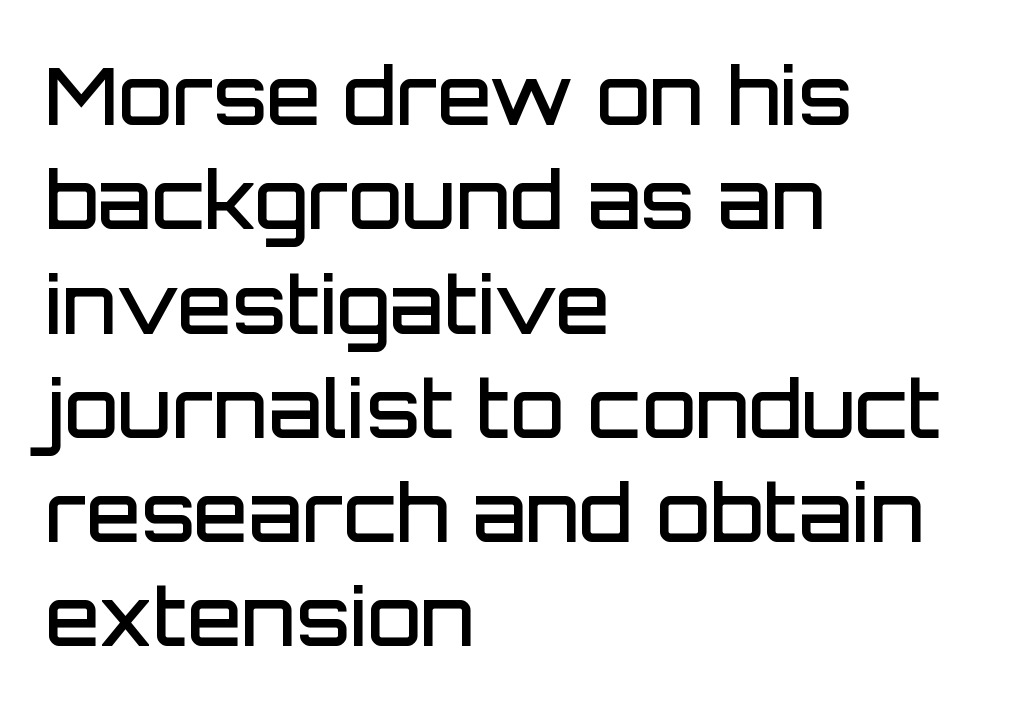
Q: Is the text bold? A: Semi-bold.
Q: Is the text italic (slanted)? A: No, it is upright.
Q: Is the typeface a serif or a sans-serif typeface? A: Sans-serif.
Q: Is the text underlined? A: No.
Q: How is the paragraph aligned? A: Left-aligned.
Q: Is the spacing between letters normal or unusually wide? A: Normal.
Q: Is the spacing between lines tight, normal or loose? A: Normal.
Q: Width (condensed, normal, or wide)? A: Normal.
Q: Stroke contrast? A: Low.
Q: x-height? A: Large.
Q: Monospaced? A: No.
